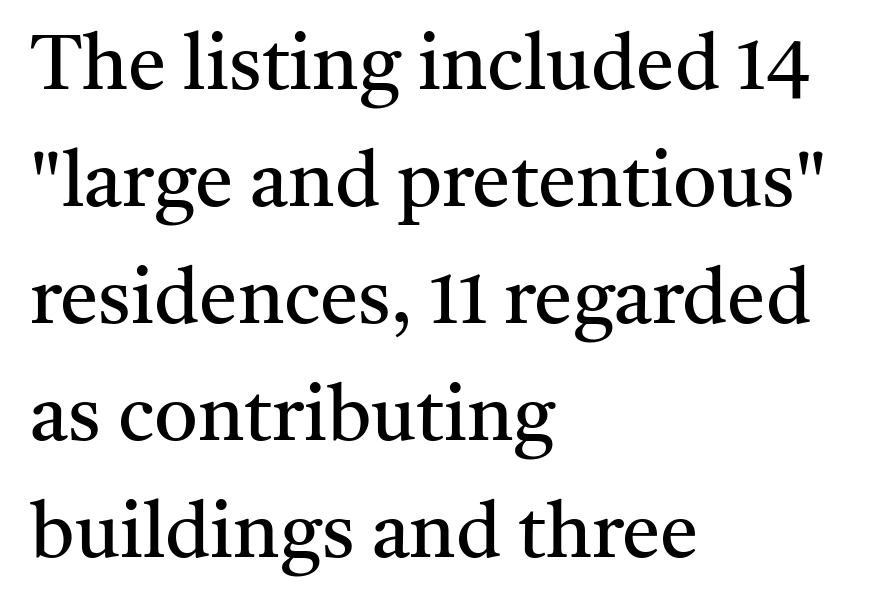
Line spacing here is normal. Nobody drew a line under any word here. Default kerning and tracking; the words read as compact shapes. Upright lettering throughout. The typeface chosen for these lines features serifs. Summary of weight: not heavy and not bold.
